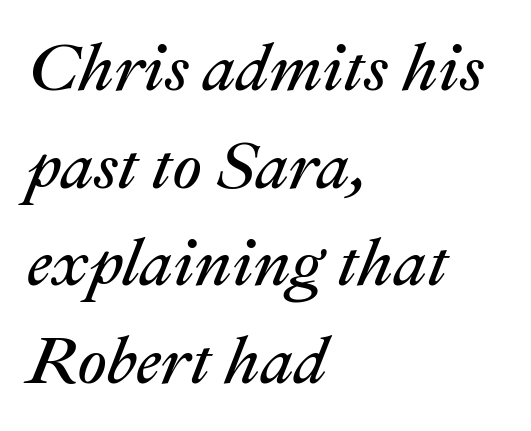
Quick note: underline off. The face looks like a standard text weight, possibly lighter. The font's italic variant was chosen for this text. Horizontal bands of white between lines are of average thickness. The passage shown has conventional tracking throughout. Every row of glyphs begins at an identical x-position on the left.
